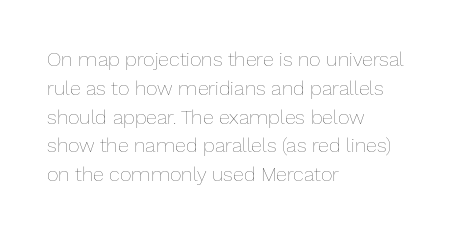
Q: Is the text bold? A: No.
Q: Is the text italic (slanted)? A: No, it is upright.
Q: Is the text underlined? A: No.
Q: How is the paragraph aligned? A: Left-aligned.
Q: Is the spacing between letters normal or unusually wide? A: Normal.
Q: Is the spacing between lines tight, normal or loose? A: Normal.
